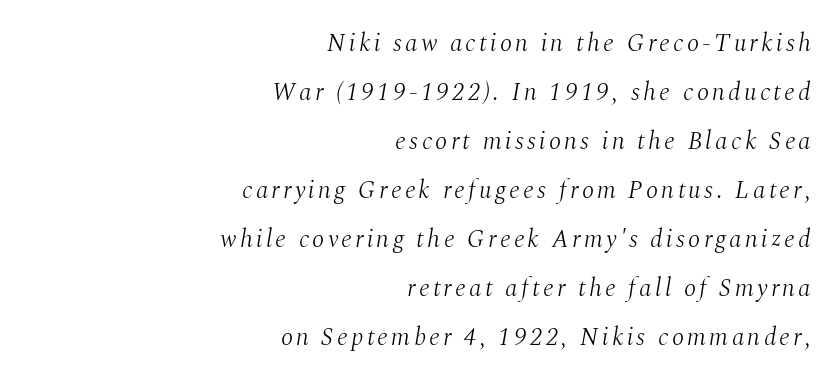
Loosely led — the rows are spread out. The setting favours the right margin, as signatures and pull-quotes sometimes do. No letter is thick-stroked: the sample isn't bold. Unmarked baselines from the first word to the last. Looking at the ascenders, they clearly lean.
